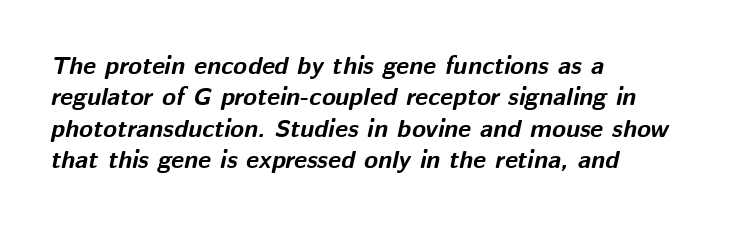
{"italic": "yes", "lean": "right", "slant_degrees": 12, "bold": "yes", "underline": "no", "align": "left", "line_spacing": "normal", "line_spacing_ratio": 1.26, "letter_spacing": "normal", "letter_spacing_em": 0.0, "glyph_px": 25}
